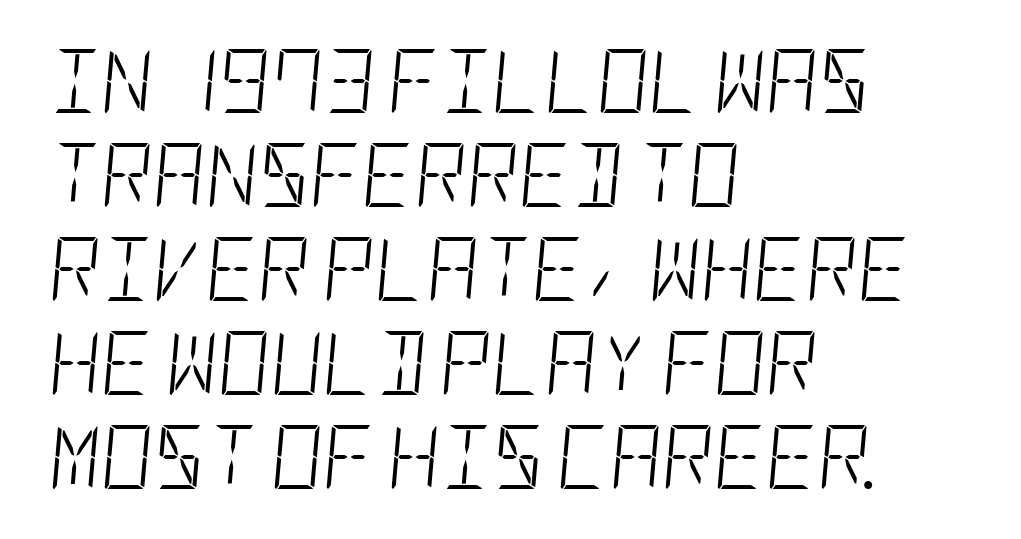
Q: Is the text bold? A: No.
Q: Is the text italic (slanted)? A: Yes, it leans right by about 5 degrees.
Q: Is the text underlined? A: No.
Q: How is the paragraph aligned? A: Left-aligned.
Q: Is the spacing between letters normal or unusually wide? A: Normal.
Q: Is the spacing between lines tight, normal or loose? A: Normal.
Q: Width (condensed, normal, or wide)? A: Condensed.
Q: Stroke contrast? A: Low.
Q: x-height? A: Large.
